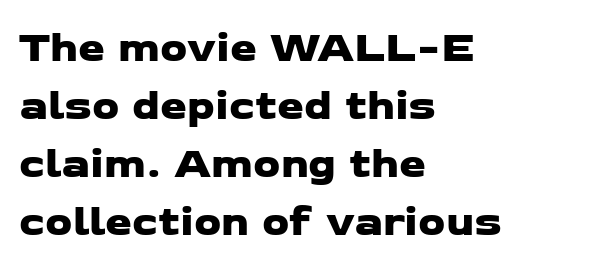
Q: Is the typeface a serif or a sans-serif typeface? A: Sans-serif.
Q: Is the text underlined? A: No.
Q: How is the paragraph aligned? A: Left-aligned.
Q: Is the spacing between letters normal or unusually wide? A: Normal.
Q: Is the spacing between lines tight, normal or loose? A: Normal.
Q: Width (condensed, normal, or wide)? A: Wide.
Q: Stroke contrast? A: Low.
Q: x-height? A: Medium.
Q: Monospaced? A: No.
